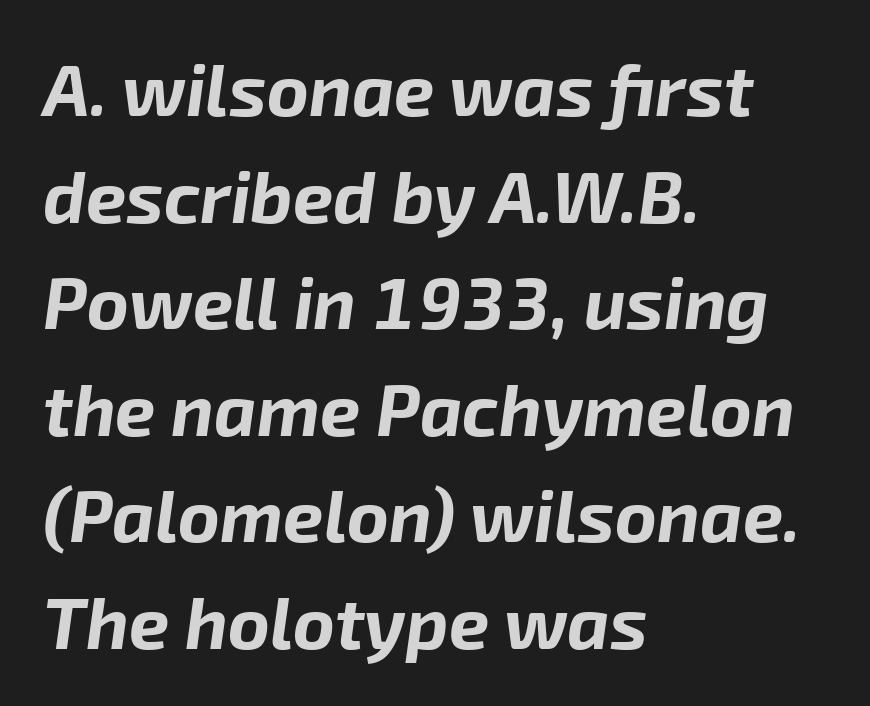
The typesetting leans heavy: a genuine bold. Bare-footed words on every line. Inter-character spacing is left at the font's built-in metrics. Line spacing here is normal.
